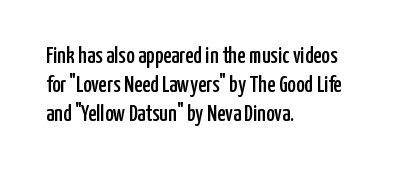
{"italic": "no", "underline": "no", "align": "left", "line_spacing": "normal", "line_spacing_ratio": 1.27, "letter_spacing": "normal", "letter_spacing_em": 0.0, "glyph_px": 23}
